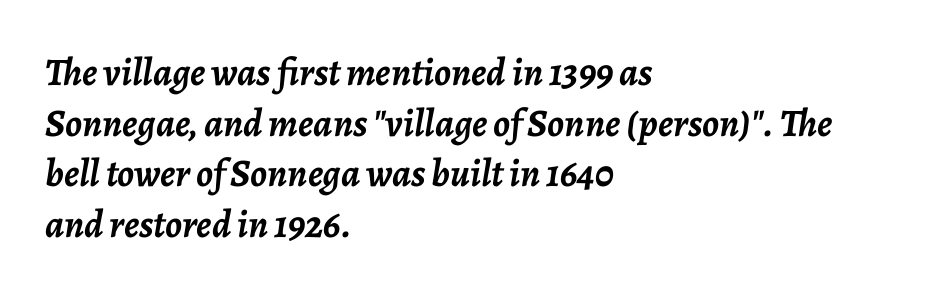
Q: Is the text bold? A: Yes.
Q: Is the text italic (slanted)? A: Yes, it leans right by about 7 degrees.
Q: Is the text underlined? A: No.
Q: How is the paragraph aligned? A: Left-aligned.
Q: Is the spacing between letters normal or unusually wide? A: Normal.
Q: Is the spacing between lines tight, normal or loose? A: Normal.
Q: Width (condensed, normal, or wide)? A: Normal.
Q: Stroke contrast? A: Low.
Q: x-height? A: Medium.
Q: Monospaced? A: No.
